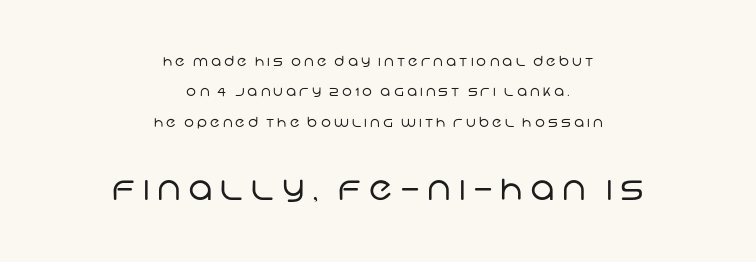
Any mark beneath the type? The region is blank. Line spacing here is loose. The typeface chosen for these lines omits serifs. Character widths vary here, with narrow letters taking less room than wide ones.
